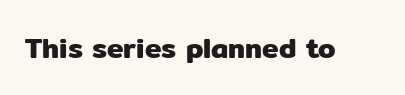
Q: Is the text italic (slanted)? A: No, it is upright.
Q: Is the typeface a serif or a sans-serif typeface? A: Sans-serif.
Q: Is the text underlined? A: No.
Q: Is the spacing between letters normal or unusually wide? A: Normal.
Q: Width (condensed, normal, or wide)? A: Normal.
Q: Stroke contrast? A: Low.
Q: x-height? A: Medium.
Q: Monospaced? A: No.
